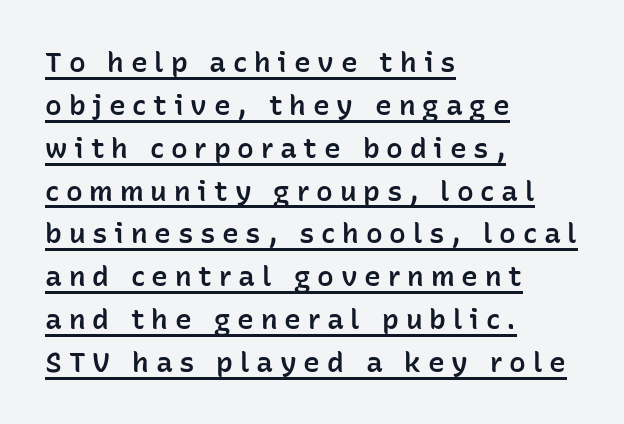
Quick note: not italic, upright. Is the block centered? No — it sits flush against the left margin. Students, observe the line beneath the letters — that is underlining. Its strokes are somewhat broadened, the hallmark of semibold type.
